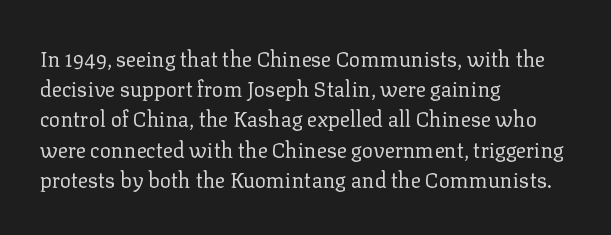
{"italic": "no", "bold": "no", "underline": "no", "align": "left", "line_spacing": "normal", "line_spacing_ratio": 1.44, "letter_spacing": "normal", "letter_spacing_em": 0.0, "glyph_px": 21}
